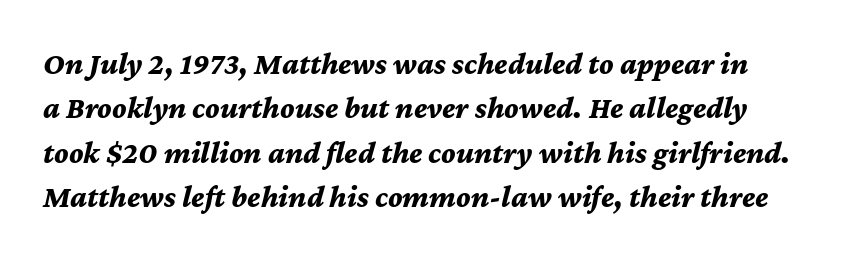
{"italic": "yes", "lean": "right", "slant_degrees": 12, "bold": "yes", "weight": "bold", "width": "normal", "stroke_contrast": "medium", "x_height": "medium", "monospaced": "no", "underline": "no", "line_spacing": "normal", "line_spacing_ratio": 1.43, "letter_spacing": "normal", "letter_spacing_em": 0.0, "glyph_px": 31}
